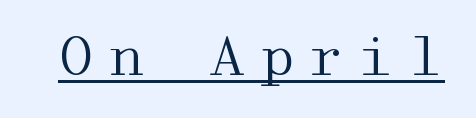
Q: Is the text bold? A: No.
Q: Is the text italic (slanted)? A: No, it is upright.
Q: Is the typeface a serif or a sans-serif typeface? A: Serif.
Q: Is the text underlined? A: Yes.
Q: Is the spacing between letters normal or unusually wide? A: Unusually wide.
Q: Width (condensed, normal, or wide)? A: Wide.
Q: Stroke contrast? A: Medium.
Q: x-height? A: Medium.
